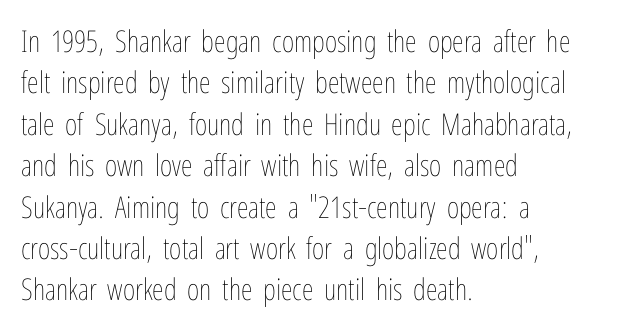
{"italic": "no", "bold": "no", "weight": "thin", "width": "condensed", "stroke_contrast": "low", "x_height": "medium", "monospaced": "no", "underline": "no", "align": "left", "line_spacing": "normal", "line_spacing_ratio": 1.38, "letter_spacing": "normal", "letter_spacing_em": 0.0, "glyph_px": 30}
